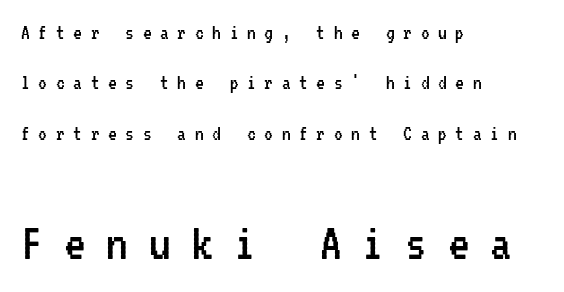
Compared with a typical body face, this is equally light or lighter still. Does the copy run flush right? No — it runs flush left. Is this a fixed-width face? Yes — each glyph sits in an identical cell. Check under the words: just untouched page.
